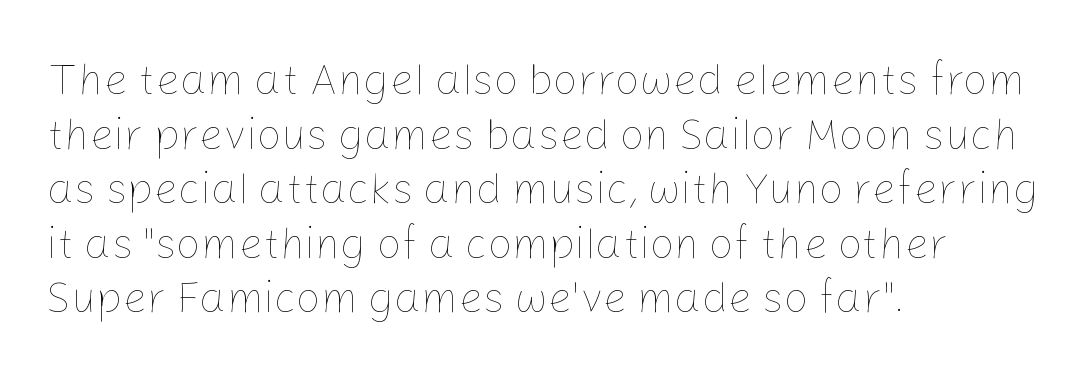
{"italic": "no", "bold": "no", "weight": "thin", "width": "normal", "stroke_contrast": "low", "x_height": "medium", "monospaced": "no", "underline": "no", "align": "left", "line_spacing": "normal", "line_spacing_ratio": 1.27, "letter_spacing": "normal", "letter_spacing_em": 0.0, "glyph_px": 43}
